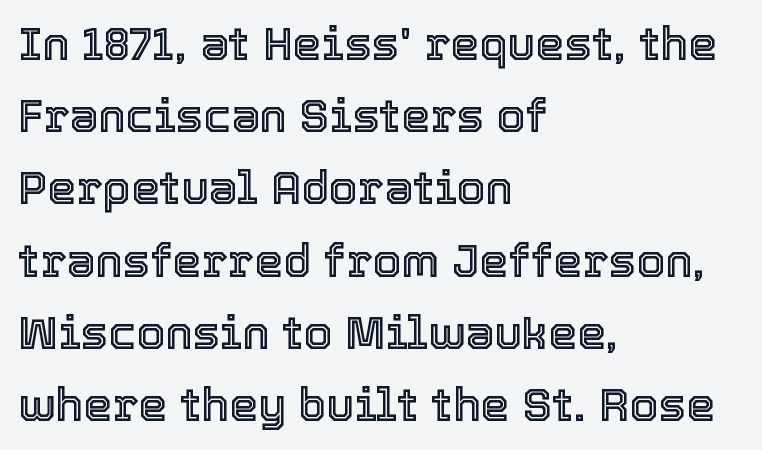
Spacing verdict: proportional, widths tailored to each character. Every character sits straight up, as roman type does. Visually the block forms a straight wall on the left and a jagged coastline on the right. Notice how descenders clear the ascenders below comfortably — that's standard leading. Is the letter spacing exaggerated? No — it looks like the ordinary default.
